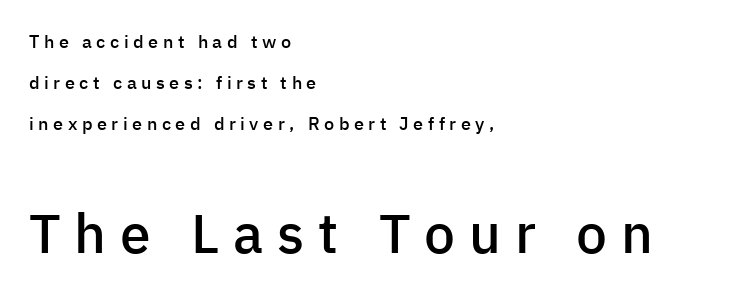
{"serif": "no", "italic": "no", "bold": "semi", "weight": "semibold", "width": "normal", "stroke_contrast": "low", "x_height": "medium", "monospaced": "no", "underline": "no", "align": "left", "line_spacing": "loose", "line_spacing_ratio": 2.27, "letter_spacing": "wide", "letter_spacing_em": 0.25, "larger_block": "second", "size_ratio": 3.06, "glyph_px": 55}
